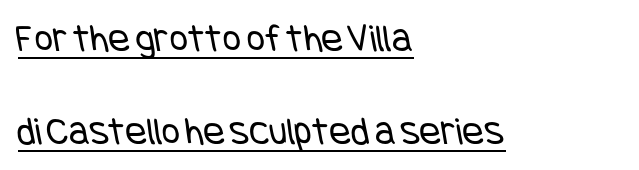
The image shows 40 px regular-weight, condensed sans-serif type; set left-aligned, loose line spacing (2.33x), normal letter spacing, underlined; low stroke contrast and a large x-height.
